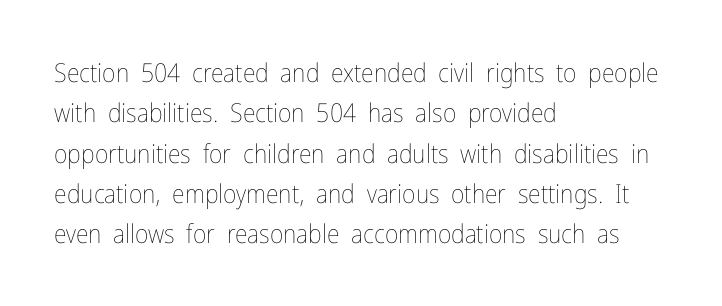
Q: Is the text bold? A: No.
Q: Is the text italic (slanted)? A: No, it is upright.
Q: Is the text underlined? A: No.
Q: How is the paragraph aligned? A: Left-aligned.
Q: Is the spacing between letters normal or unusually wide? A: Normal.
Q: Is the spacing between lines tight, normal or loose? A: Normal.
